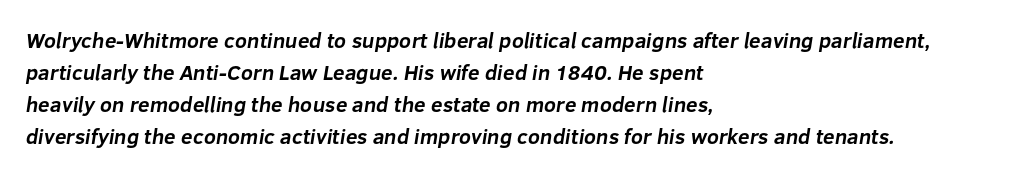
The image shows 21 px bold type; set left-aligned, normal line spacing (1.53x), normal letter spacing, not underlined.
